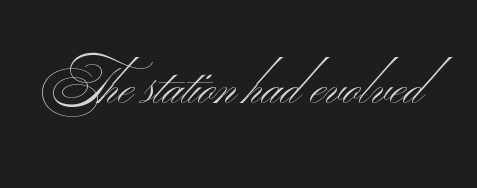
Q: Is the text bold? A: No.
Q: Is the typeface a serif or a sans-serif typeface? A: Sans-serif.
Q: Is the text underlined? A: No.
Q: Is the spacing between letters normal or unusually wide? A: Normal.
Q: Width (condensed, normal, or wide)? A: Wide.
Q: Stroke contrast? A: Medium.
Q: x-height? A: Small.
Q: Monospaced? A: No.
